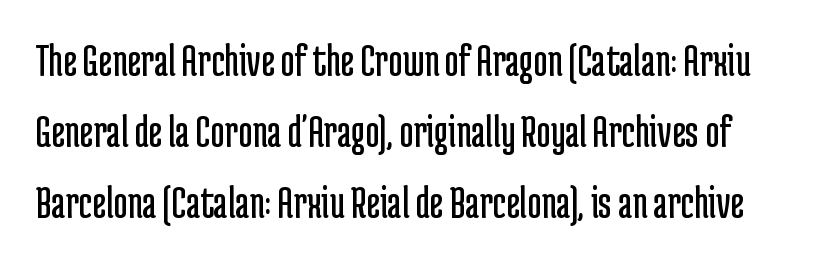
{"serif": "no", "italic": "no", "bold": "no", "weight": "regular", "width": "condensed", "stroke_contrast": "low", "x_height": "medium", "monospaced": "no", "underline": "no", "line_spacing": "normal", "line_spacing_ratio": 1.48, "letter_spacing": "normal", "letter_spacing_em": 0.0, "glyph_px": 48}
